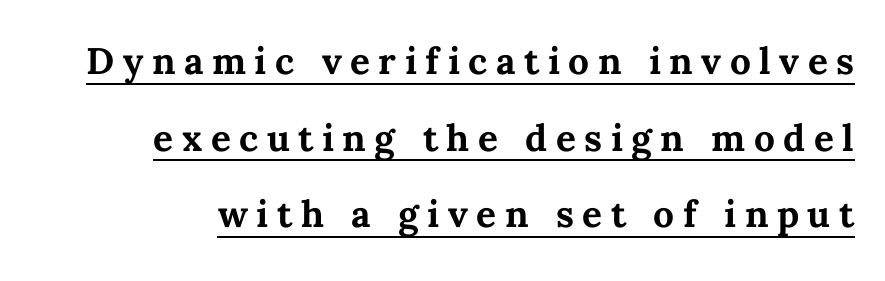
Students, observe: this is what heavily led, spacious text looks like. Varying glyph widths throughout — classic text-font behaviour. Characters follow at a spacing far wider than the type designer built in. This sample uses an upright cut, with every glyph sitting square on the baseline. Descenders here cross a horizontal rule under the line. Heavy, bold letterforms.
